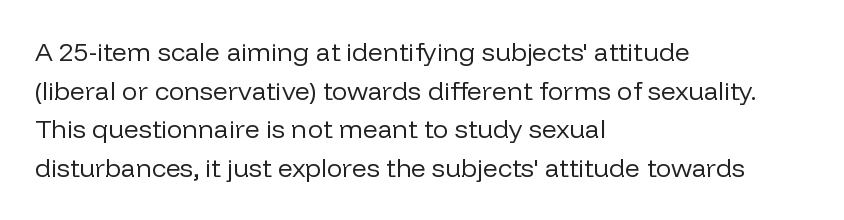
{"italic": "no", "bold": "no", "underline": "no", "align": "left", "line_spacing": "normal", "line_spacing_ratio": 1.49, "letter_spacing": "normal", "letter_spacing_em": 0.0, "glyph_px": 26}
